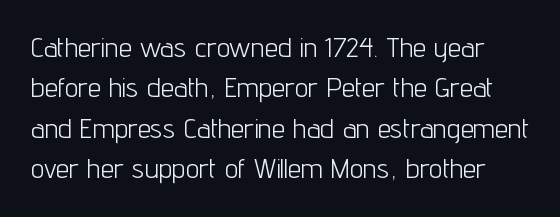
{"italic": "no", "bold": "no", "underline": "no", "line_spacing": "normal", "line_spacing_ratio": 1.5, "letter_spacing": "normal", "letter_spacing_em": 0.0, "glyph_px": 27}
